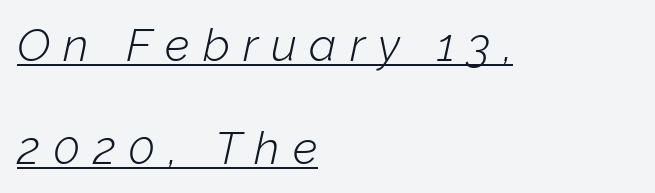
The compositor pushed each line to the left boundary. Think of a printed novel: that variable character pitch is what you see here. The sample's only ornament is a line tracing under the words. This is oblique type, the kind used for emphasis or titles. Characters follow at a spacing far wider than the type designer built in. Caption: face not bold, strokes unweighted.
